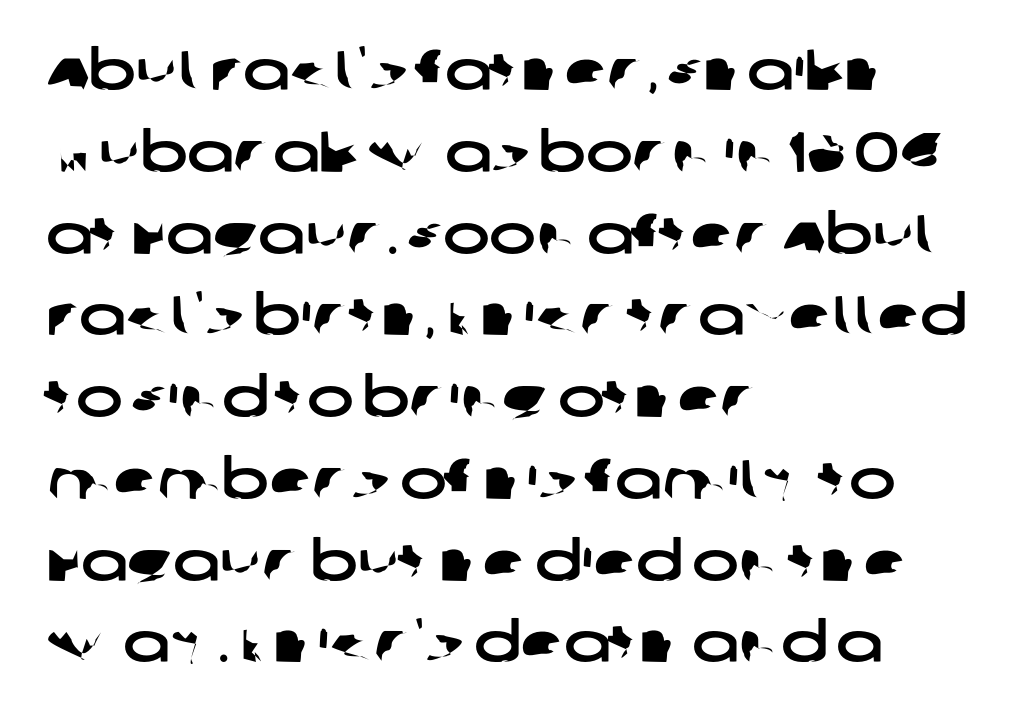
Beneath every word, the page is bare. The type family on display is of the sans-serif kind. The gaps between neighbouring characters are ordinary and unremarkable. Alignment: flush left. Each new line begins a customary step beneath the previous one.
